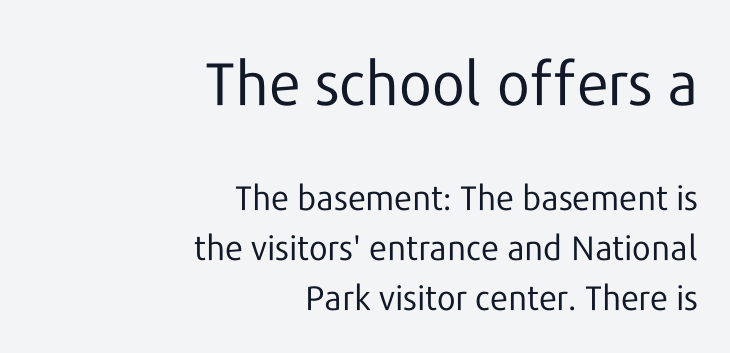
The image shows 60 px regular-weight sans-serif type, upright; set right-aligned, normal line spacing (1.48x), normal letter spacing, not underlined; the first (top) block is 1.76x larger; low stroke contrast and a medium x-height.
